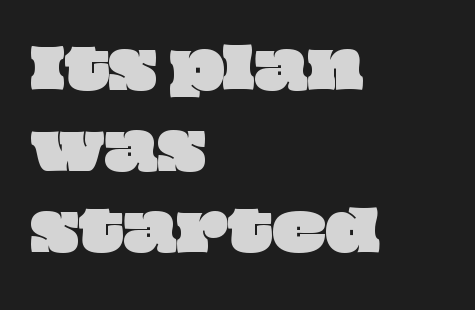
Each new line begins a customary step beneath the previous one. Words appear dense and cohesive because spacing is normal. Do the characters align in a grid? No, the font is proportional. One-word summary of the alignment: left.
